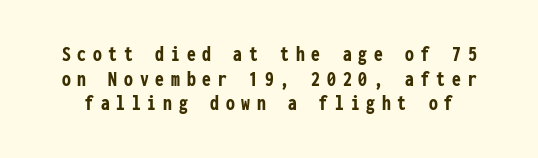
Q: Is the text bold? A: Yes.
Q: Is the text italic (slanted)? A: No, it is upright.
Q: Is the text underlined? A: No.
Q: Is the spacing between letters normal or unusually wide? A: Unusually wide.
Q: Is the spacing between lines tight, normal or loose? A: Tight.
